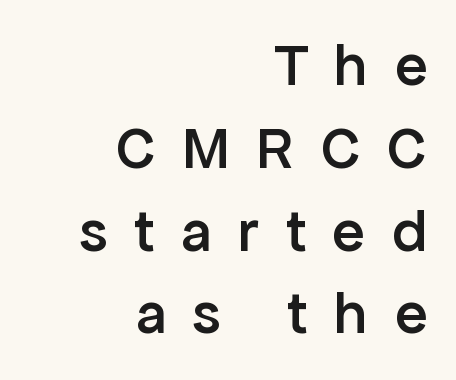
{"serif": "no", "italic": "no", "bold": "semi", "weight": "semibold", "width": "normal", "stroke_contrast": "low", "x_height": "medium", "monospaced": "no", "underline": "no", "align": "right", "line_spacing": "normal", "line_spacing_ratio": 1.38, "letter_spacing": "wide", "letter_spacing_em": 0.45, "glyph_px": 60}
